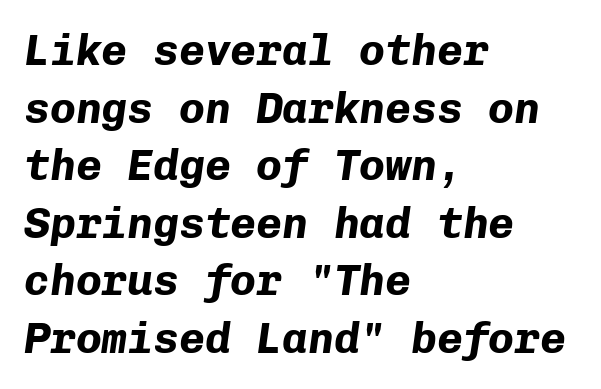
Inter-character spacing is left at the font's built-in metrics. The baseline area is clear. Think of a typewriter: that constant character pitch is what you see here. Left-aligned paragraph, ragged on the right. The text carries the slant typical of an italic or oblique font.
